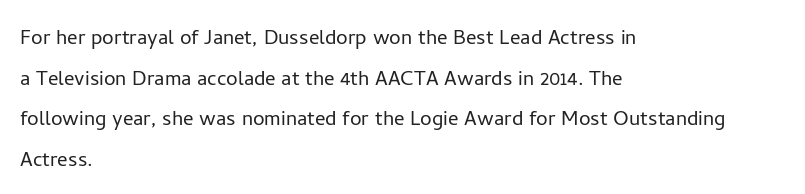
{"italic": "no", "bold": "no", "underline": "no", "align": "left", "line_spacing": "normal", "line_spacing_ratio": 1.56, "letter_spacing": "normal", "letter_spacing_em": 0.0, "glyph_px": 26}
